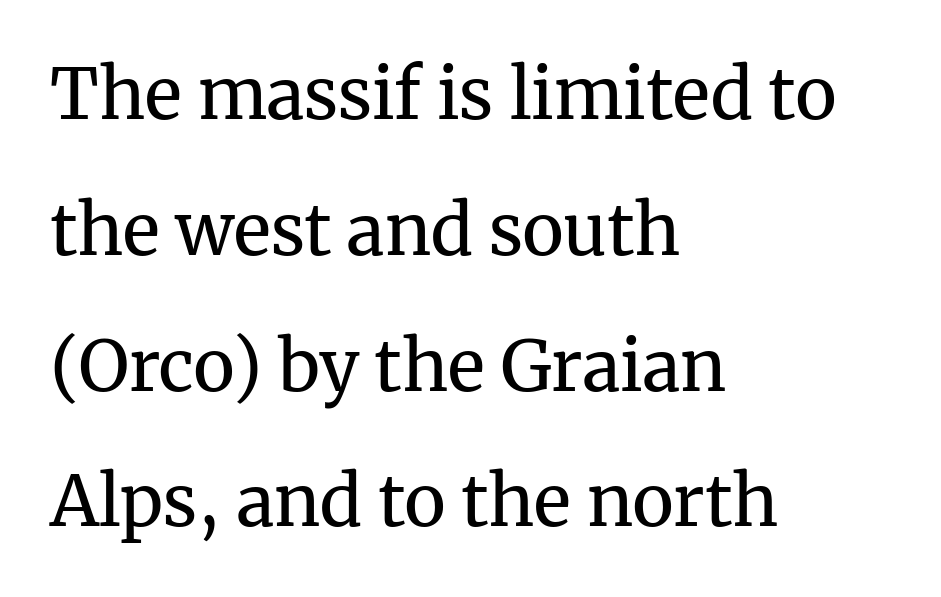
Short and long lines alike share a common starting point at left. The face used here is seriffed, in the tradition of book romans. Style check: upright. What stands out about the letter spacing? Nothing — it is the standard amount.
